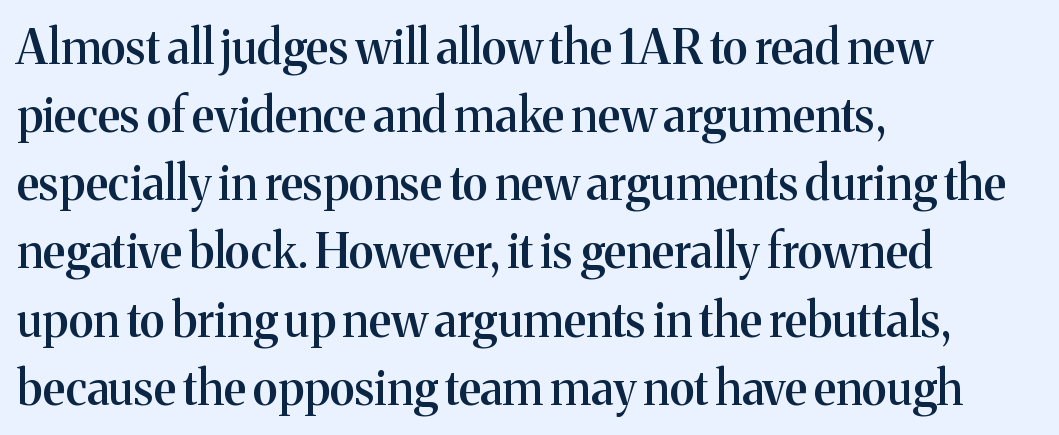
{"serif": "yes", "italic": "no", "bold": "semi", "weight": "semibold", "width": "normal", "stroke_contrast": "medium", "x_height": "medium", "monospaced": "no", "underline": "no", "align": "left", "line_spacing": "normal", "line_spacing_ratio": 1.45, "letter_spacing": "normal", "letter_spacing_em": 0.0, "glyph_px": 47}
